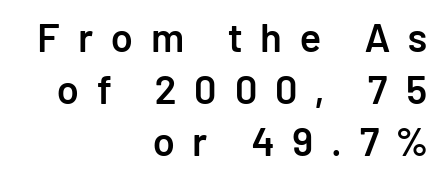
{"serif": "no", "italic": "no", "bold": "semi", "weight": "semibold", "width": "normal", "stroke_contrast": "low", "x_height": "medium", "monospaced": "no", "underline": "no", "align": "right", "line_spacing": "normal", "line_spacing_ratio": 1.3, "letter_spacing": "wide", "letter_spacing_em": 0.45, "glyph_px": 40}
